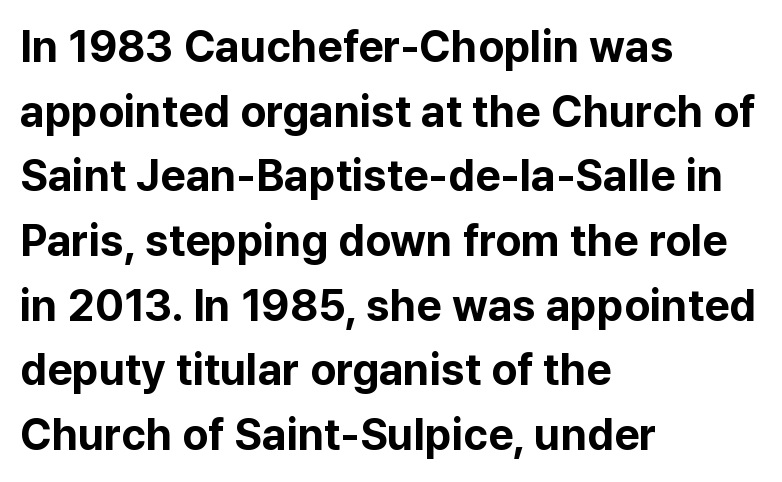
{"serif": "no", "italic": "no", "bold": "yes", "weight": "bold", "width": "normal", "stroke_contrast": "low", "x_height": "medium", "monospaced": "no", "underline": "no", "align": "left", "line_spacing": "normal", "line_spacing_ratio": 1.47, "letter_spacing": "normal", "letter_spacing_em": 0.0, "glyph_px": 44}
